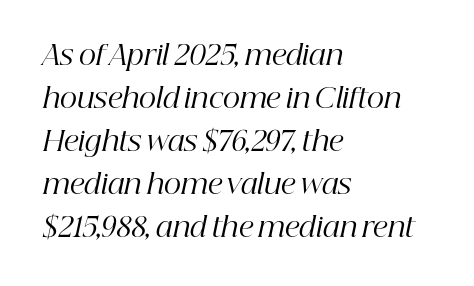
Q: Is the text bold? A: No.
Q: Is the text italic (slanted)? A: Yes, it leans right by about 12 degrees.
Q: Is the text underlined? A: No.
Q: How is the paragraph aligned? A: Left-aligned.
Q: Is the spacing between letters normal or unusually wide? A: Normal.
Q: Is the spacing between lines tight, normal or loose? A: Normal.
